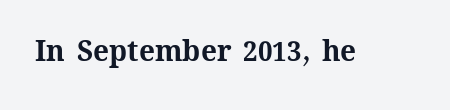
Pretty heavy lettering here — definitely bold. A roman cut, with each character standing at attention. Think of a printed novel: that variable character pitch is what you see here. Compared with typical body copy, the letter spacing here is the same. Clear beneath every line of the passage.
